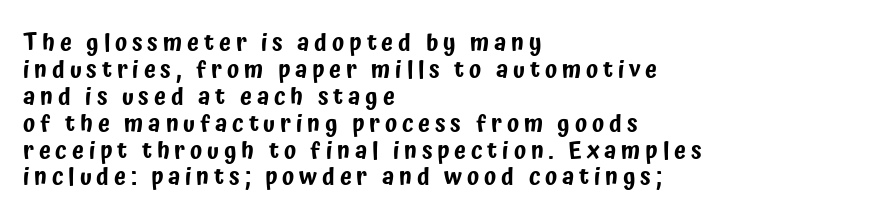
Q: Is the text italic (slanted)? A: No, it is upright.
Q: Is the text underlined? A: No.
Q: How is the paragraph aligned? A: Left-aligned.
Q: Is the spacing between letters normal or unusually wide? A: Unusually wide.
Q: Is the spacing between lines tight, normal or loose? A: Tight.
